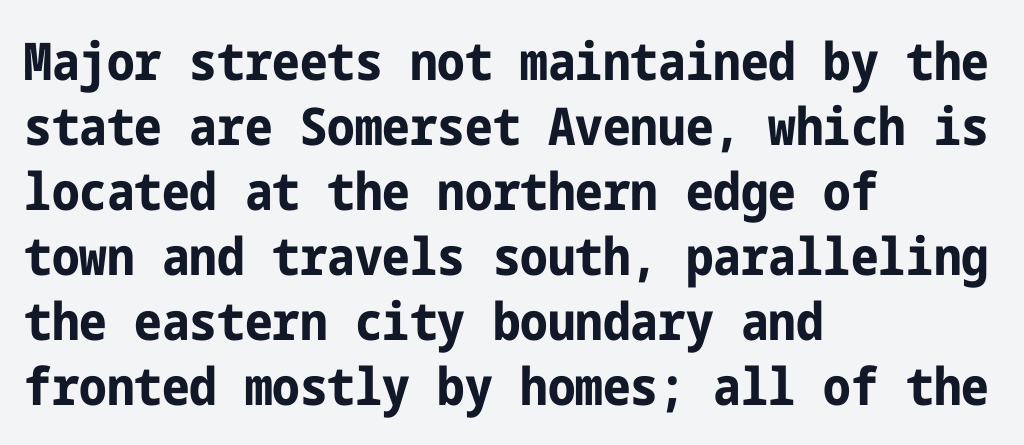
Q: Is the text bold? A: Yes.
Q: Is the text italic (slanted)? A: No, it is upright.
Q: Is the typeface a serif or a sans-serif typeface? A: Sans-serif.
Q: Is the text underlined? A: No.
Q: How is the paragraph aligned? A: Left-aligned.
Q: Is the spacing between letters normal or unusually wide? A: Normal.
Q: Is the spacing between lines tight, normal or loose? A: Normal.
Q: Width (condensed, normal, or wide)? A: Condensed.
Q: Stroke contrast? A: Low.
Q: x-height? A: Medium.
